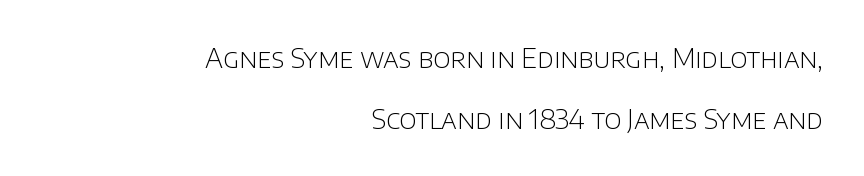
No letter is thick-stroked: the sample isn't bold. Reading down the block, your eye finds every line finishing at a fixed right position. A typesetter would mark this as roman, not italic. The letters sit at their default tracking, neither squeezed nor spread.
